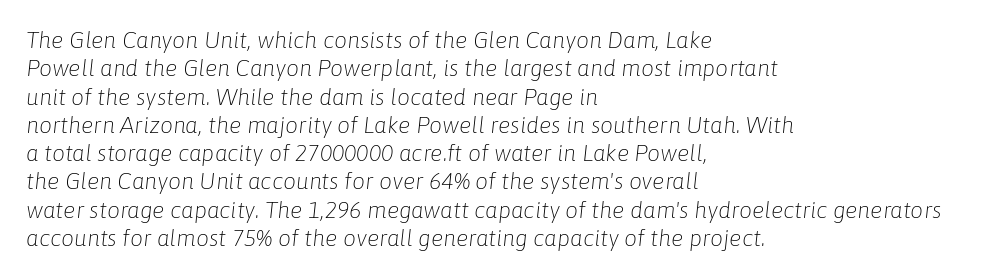
{"italic": "yes", "lean": "right", "slant_degrees": 6, "bold": "no", "underline": "no", "align": "left", "line_spacing_ratio": 1.23, "letter_spacing": "normal", "letter_spacing_em": 0.0, "glyph_px": 23}
